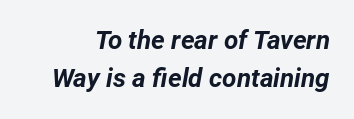
Rendered with sloped, italic letterforms. This rendering features lettering with no underline. In terms of leading, this rendering sits right in the middle. A dark, heavy texture on the line: the type is bold.
